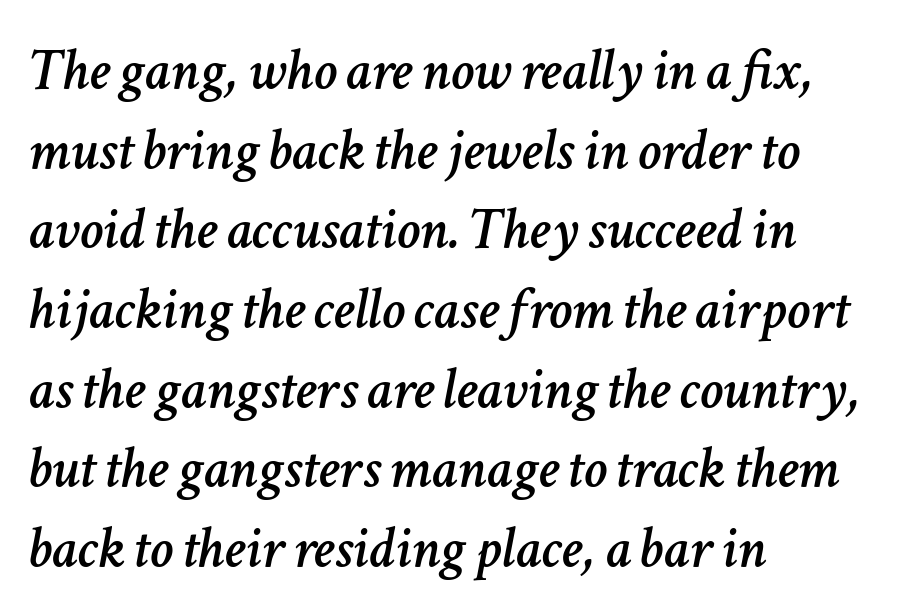
{"italic": "yes", "lean": "right", "slant_degrees": 11, "width": "normal", "stroke_contrast": "low", "x_height": "medium", "monospaced": "no", "underline": "no", "align": "left", "line_spacing": "normal", "line_spacing_ratio": 1.35, "letter_spacing": "normal", "letter_spacing_em": 0.0, "glyph_px": 59}
